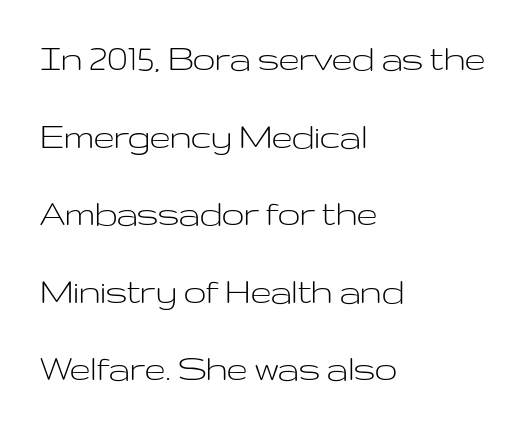
Underline: absent. Left-aligned paragraph, ragged on the right. Nothing heavy about these letters — not bold at all. The text was rendered using a sans face with plain stroke endings. Italic? Not at all — the glyphs are vertical. The face used here is rendered with its standard letterfit.
